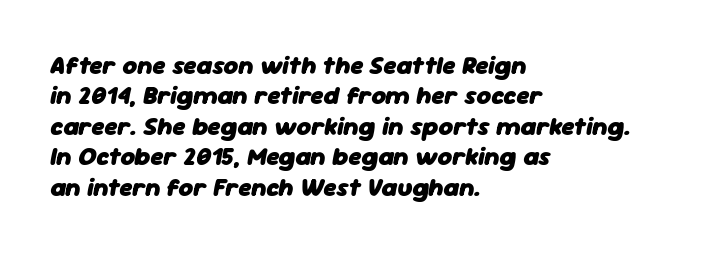
The image shows 25 px bold type, italic (leaning right); set left-aligned, line spacing 1.22x, normal letter spacing, not underlined.
